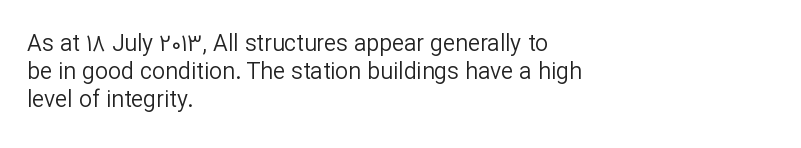
The image shows 23 px text type, upright; set left-aligned, line spacing 1.22x, normal letter spacing, not underlined.
